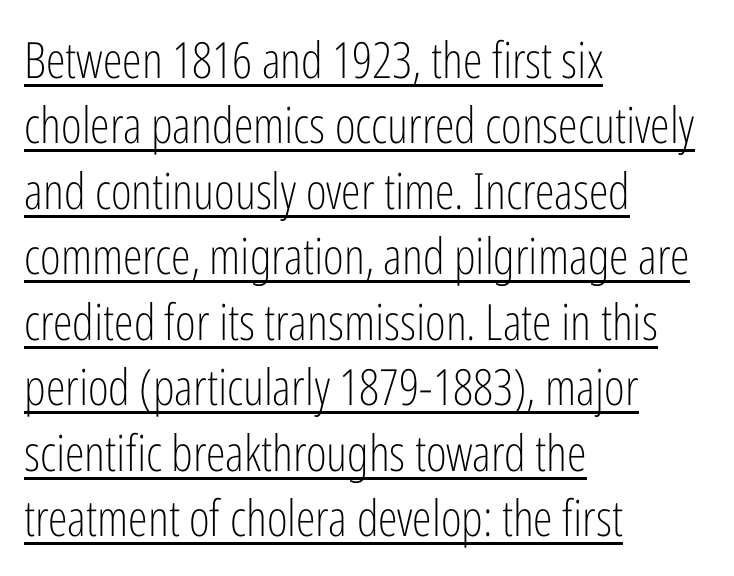
The image shows 50 px light, condensed sans-serif type, upright; set left-aligned, normal line spacing (1.31x), normal letter spacing, underlined; low stroke contrast and a medium x-height.
